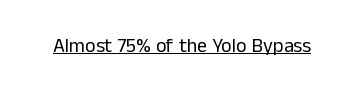
{"italic": "no", "bold": "no", "underline": "yes", "letter_spacing": "normal", "letter_spacing_em": 0.0, "glyph_px": 20}
